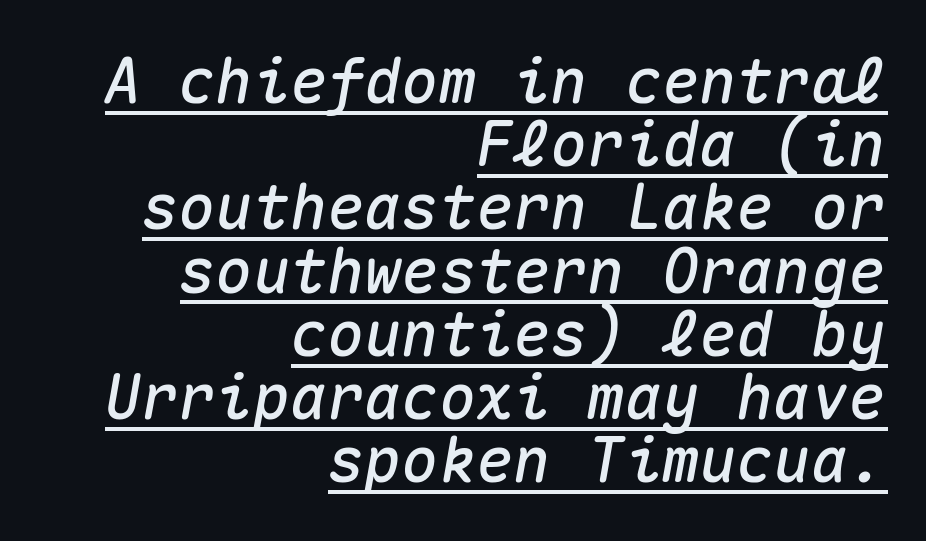
The image shows 62 px text type, italic (leaning right), monospaced; set right-aligned, tight line spacing (1.02x), normal letter spacing, underlined; medium stroke contrast and a medium x-height.
